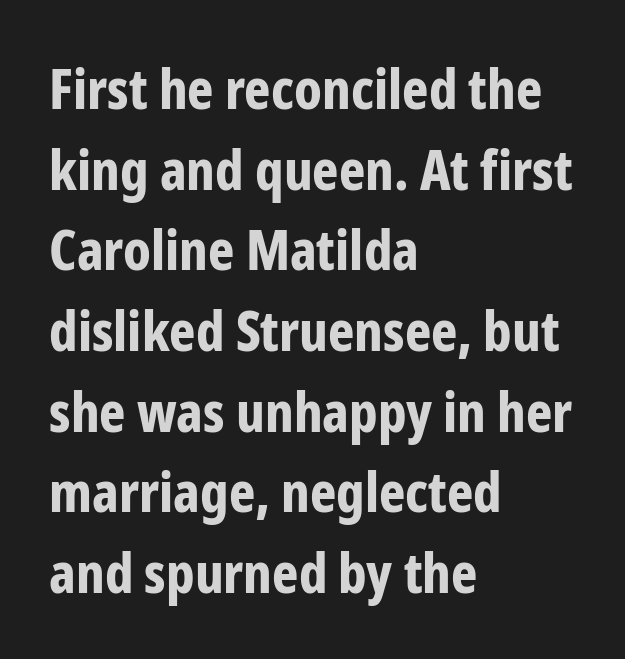
The specimen omits any rule beneath the text block's lines. In terms of weight, the rendering is a true, heavy bold. Designer's note — italics off, roman on. The passage is arranged the way most books set body copy — flush left. Font category for this specimen: sans-serif.
